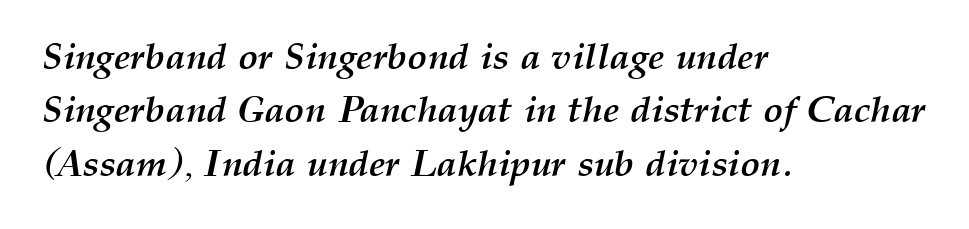
The image shows 37 px semibold type, italic (leaning right); set left-aligned, normal line spacing (1.44x), normal letter spacing, not underlined; medium stroke contrast and a medium x-height.
